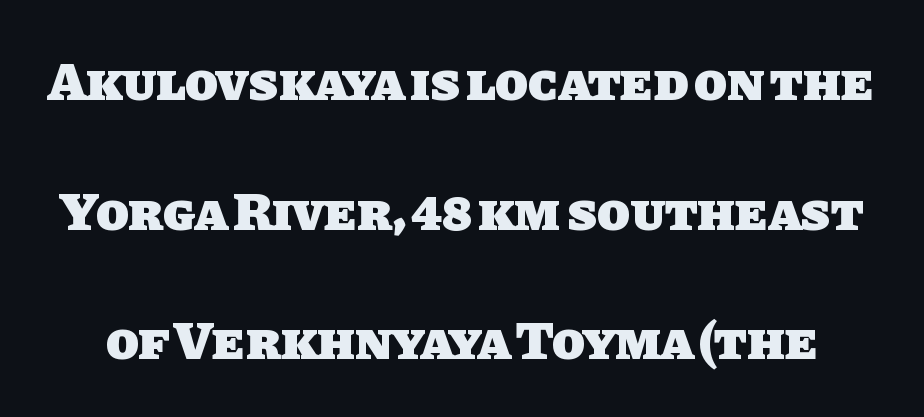
A bare baseline throughout the passage. You could not count columns in this text — the font is proportionally spaced. The font family rendered here belongs to the sans-serif group. Leading: increased. Observe the ordinary spacing: letters are neighbours, not strangers.
